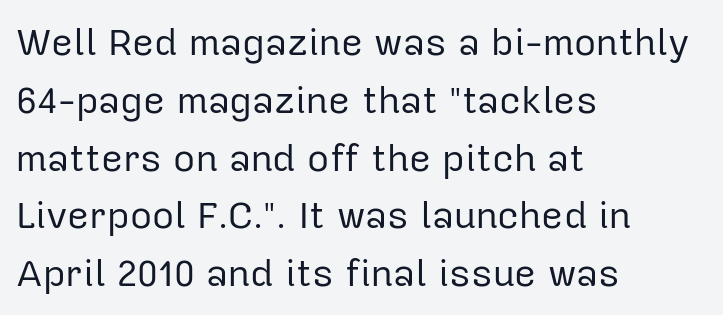
{"serif": "no", "italic": "no", "bold": "no", "weight": "regular", "width": "normal", "stroke_contrast": "low", "x_height": "medium", "monospaced": "no", "underline": "no", "align": "left", "line_spacing": "normal", "line_spacing_ratio": 1.52, "letter_spacing": "normal", "letter_spacing_em": 0.0, "glyph_px": 38}
